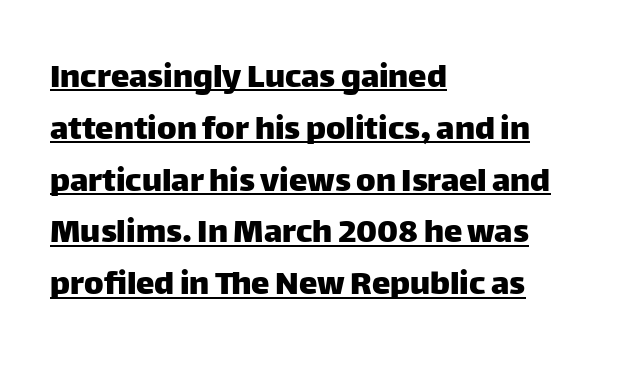
Q: Is the text italic (slanted)? A: No, it is upright.
Q: Is the typeface a serif or a sans-serif typeface? A: Sans-serif.
Q: Is the text underlined? A: Yes.
Q: How is the paragraph aligned? A: Left-aligned.
Q: Is the spacing between letters normal or unusually wide? A: Normal.
Q: Is the spacing between lines tight, normal or loose? A: Normal.
Q: Width (condensed, normal, or wide)? A: Normal.
Q: Stroke contrast? A: Low.
Q: x-height? A: Large.
Q: Monospaced? A: No.
